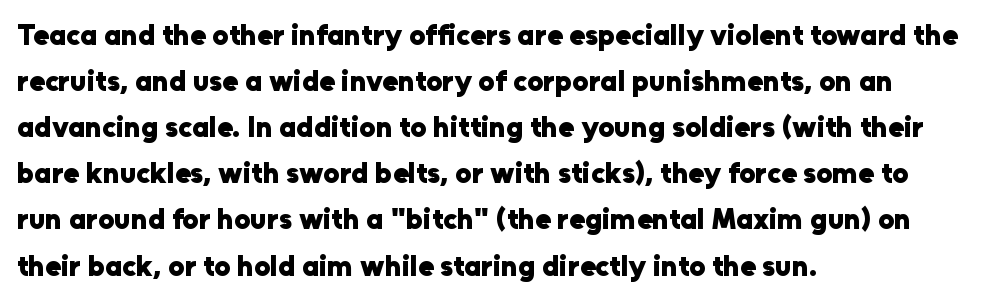
The words here are not underlined. Compared with typical paragraphs, the rows here are spaced about the same. The letters carry no serifs — their stems end cleanly without finishing strokes. Every character sits straight up, as roman type does. These lines are set flush left with a ragged right edge. Letter spacing: default.
